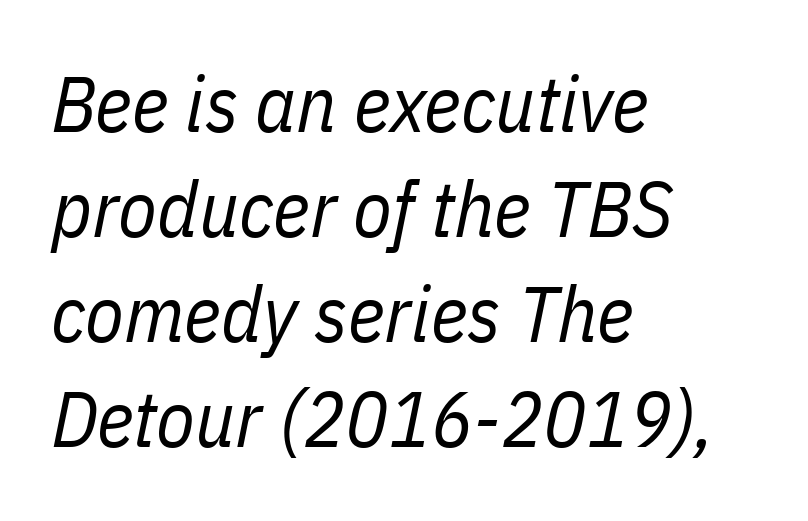
The image shows 79 px regular-weight, condensed type, italic (leaning right); set left-aligned, normal line spacing (1.33x), normal letter spacing, not underlined; low stroke contrast and a medium x-height.
